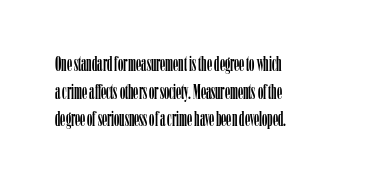
The image shows 21 px text type, upright; set left-aligned, normal line spacing (1.31x), normal letter spacing, not underlined.
